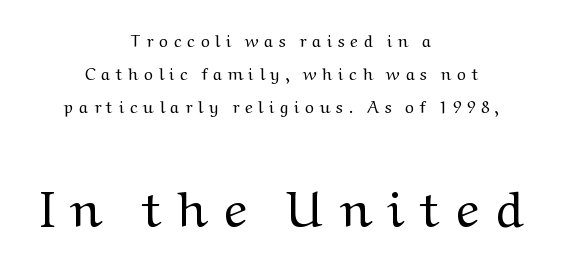
The font sits on the lighter half of the weight spectrum, regular included. Small over large — that's the arrangement of the two blocks here. These lines are rendered in a variable-pitch font. The area under the type is left untouched. These lines have a slow, spaced-out rhythm from letter to letter.
